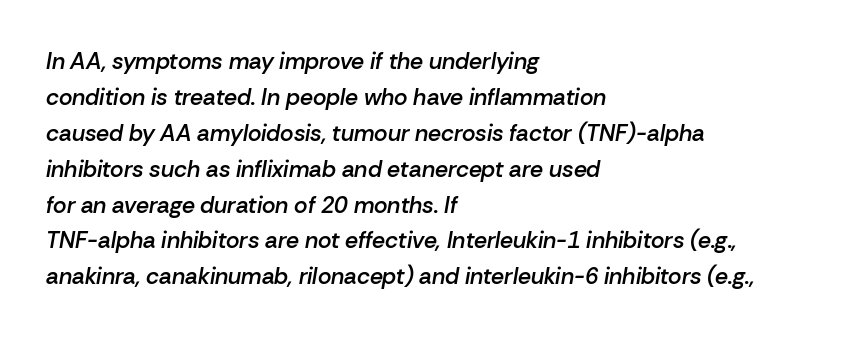
{"italic": "yes", "lean": "right", "slant_degrees": 10, "bold": "semi", "underline": "no", "align": "left", "line_spacing": "normal", "line_spacing_ratio": 1.56, "letter_spacing": "normal", "letter_spacing_em": 0.0, "glyph_px": 23}
